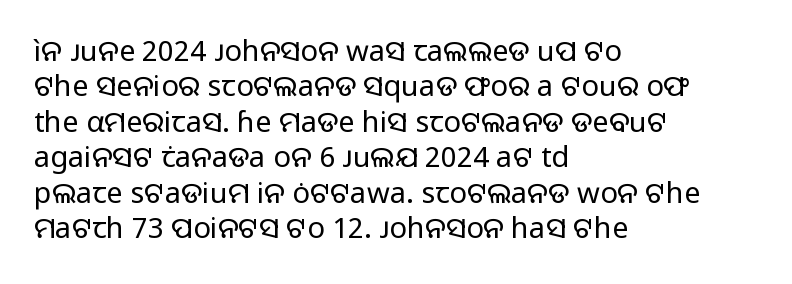
Q: Is the text bold? A: No.
Q: Is the text italic (slanted)? A: No, it is upright.
Q: Is the typeface a serif or a sans-serif typeface? A: Sans-serif.
Q: Is the text underlined? A: No.
Q: How is the paragraph aligned? A: Left-aligned.
Q: Is the spacing between letters normal or unusually wide? A: Normal.
Q: Width (condensed, normal, or wide)? A: Normal.
Q: Stroke contrast? A: Low.
Q: x-height? A: Medium.
Q: Monospaced? A: No.
